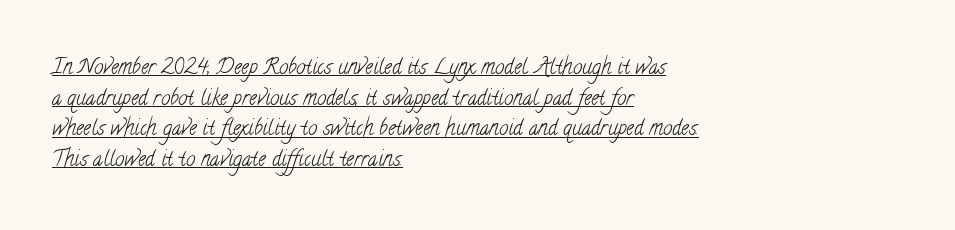
Nothing unusual about the tracking: characters are spaced as the font intends. A baseline rule has been typeset under these characters. These glyphs show unthickened strokes, regular width or finer. Where is the straight margin? On the left.
